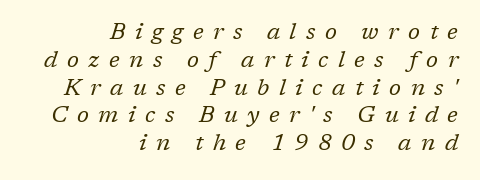
Q: Is the text bold? A: No.
Q: Is the text italic (slanted)? A: Yes, it leans right by about 17 degrees.
Q: Is the text underlined? A: No.
Q: How is the paragraph aligned? A: Right-aligned.
Q: Is the spacing between letters normal or unusually wide? A: Unusually wide.
